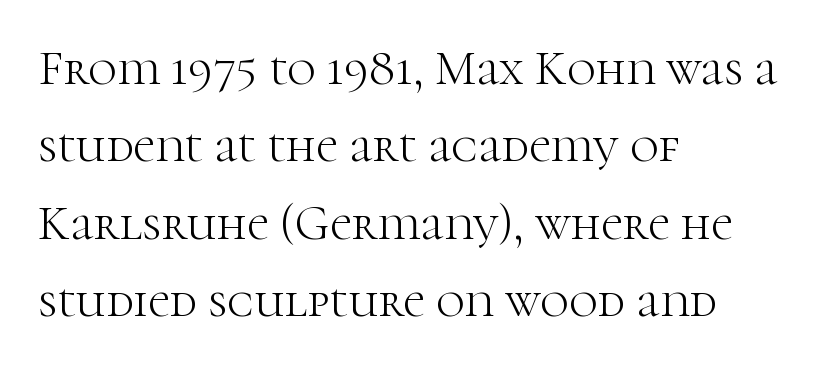
The image shows 49 px light serif type, upright; set left-aligned, normal line spacing (1.58x), normal letter spacing, not underlined; high stroke contrast and a medium x-height.
